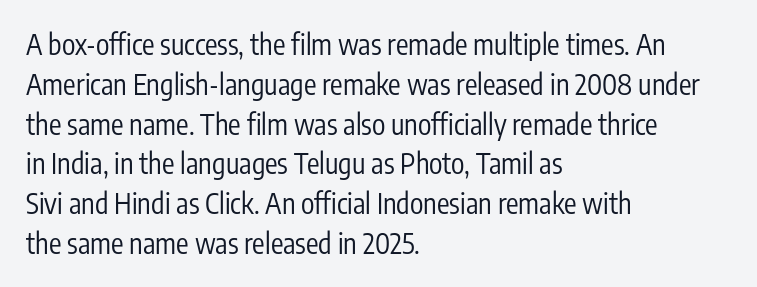
{"serif": "no", "italic": "no", "bold": "no", "weight": "regular", "width": "condensed", "stroke_contrast": "low", "x_height": "medium", "monospaced": "no", "underline": "no", "align": "left", "line_spacing": "normal", "line_spacing_ratio": 1.42, "letter_spacing": "normal", "letter_spacing_em": 0.0, "glyph_px": 28}
